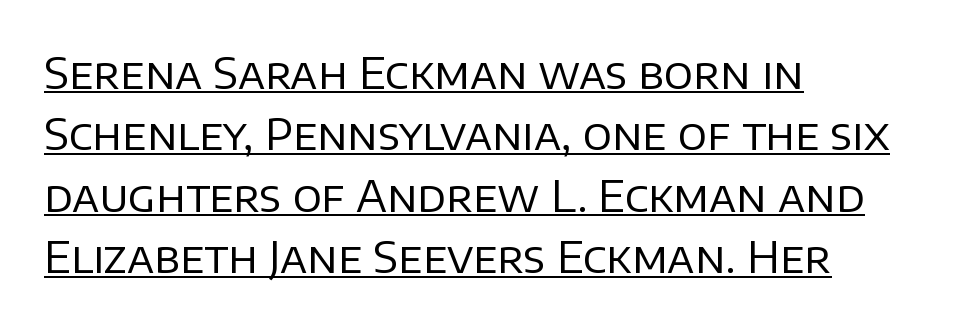
Q: Is the text bold? A: No.
Q: Is the text italic (slanted)? A: No, it is upright.
Q: Is the typeface a serif or a sans-serif typeface? A: Sans-serif.
Q: Is the text underlined? A: Yes.
Q: How is the paragraph aligned? A: Left-aligned.
Q: Is the spacing between letters normal or unusually wide? A: Normal.
Q: Is the spacing between lines tight, normal or loose? A: Normal.
Q: Width (condensed, normal, or wide)? A: Normal.
Q: Stroke contrast? A: Low.
Q: x-height? A: Large.
Q: Monospaced? A: No.
